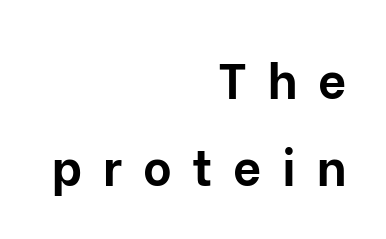
{"serif": "no", "italic": "no", "bold": "yes", "weight": "bold", "width": "normal", "stroke_contrast": "low", "x_height": "medium", "monospaced": "no", "underline": "no", "align": "right", "line_spacing_ratio": 1.77, "letter_spacing": "wide", "letter_spacing_em": 0.42, "glyph_px": 49}
